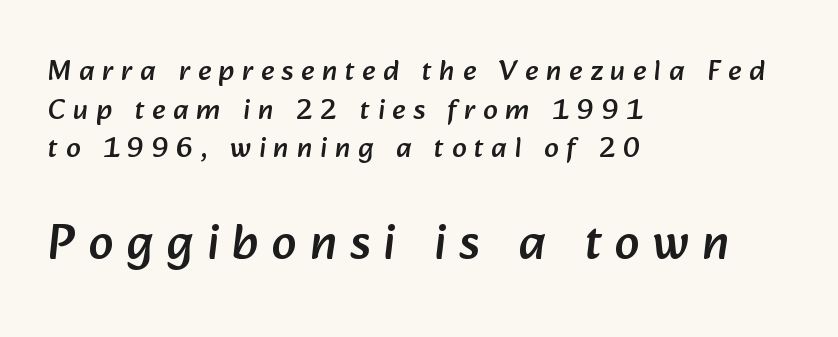
The image shows 50 px sans-serif type; set left-aligned, normal line spacing (1.33x), unusually wide letter spacing (+0.27 em), not underlined; the second (bottom) block is 1.72x larger; low stroke contrast and a medium x-height.
